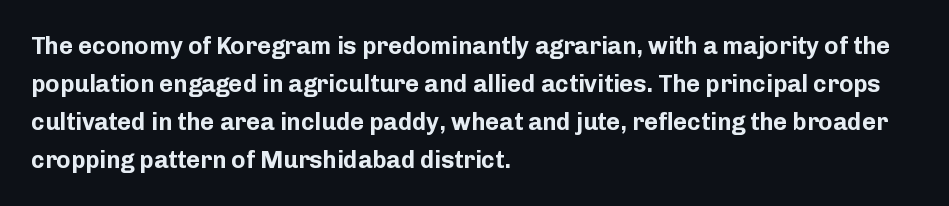
Q: Is the text bold? A: Yes.
Q: Is the text italic (slanted)? A: No, it is upright.
Q: Is the text underlined? A: No.
Q: How is the paragraph aligned? A: Left-aligned.
Q: Is the spacing between letters normal or unusually wide? A: Normal.
Q: Is the spacing between lines tight, normal or loose? A: Normal.
